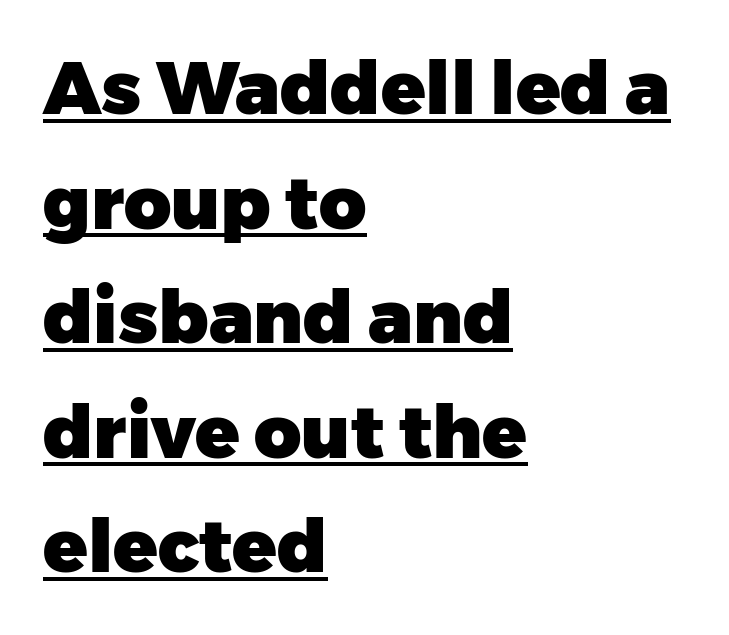
The rendering shows plain stroke endings on the letterforms — a sans-serif design. Glyph-to-glyph distance matches everyday printed text. Descenders here cross a horizontal rule under the line. Typeset ragged right — the left edge is the straight one. The rendering uses a moderate line-height, typical for paragraphs.
